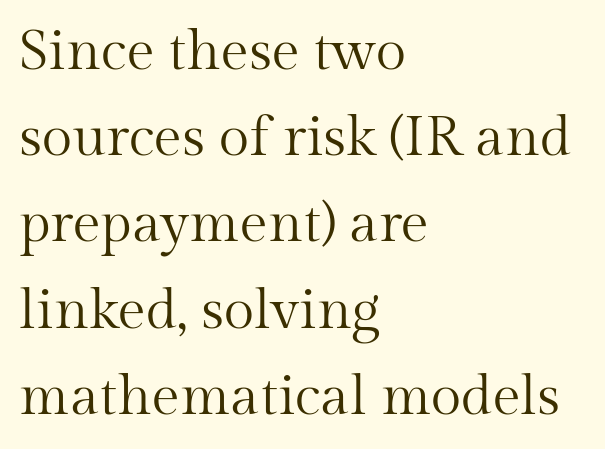
The image shows 56 px regular-weight serif type, upright; set left-aligned, normal line spacing (1.54x), normal letter spacing, not underlined; medium stroke contrast and a medium x-height.
